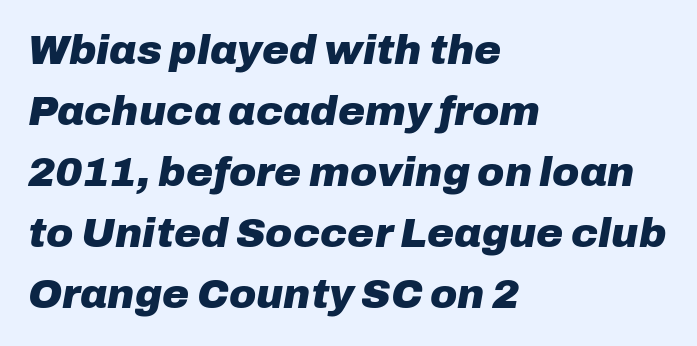
Q: Is the text bold? A: Yes.
Q: Is the text italic (slanted)? A: Yes, it leans right by about 10 degrees.
Q: Is the text underlined? A: No.
Q: How is the paragraph aligned? A: Left-aligned.
Q: Is the spacing between letters normal or unusually wide? A: Normal.
Q: Is the spacing between lines tight, normal or loose? A: Normal.
Q: Width (condensed, normal, or wide)? A: Normal.
Q: Stroke contrast? A: Low.
Q: x-height? A: Medium.
Q: Monospaced? A: No.
